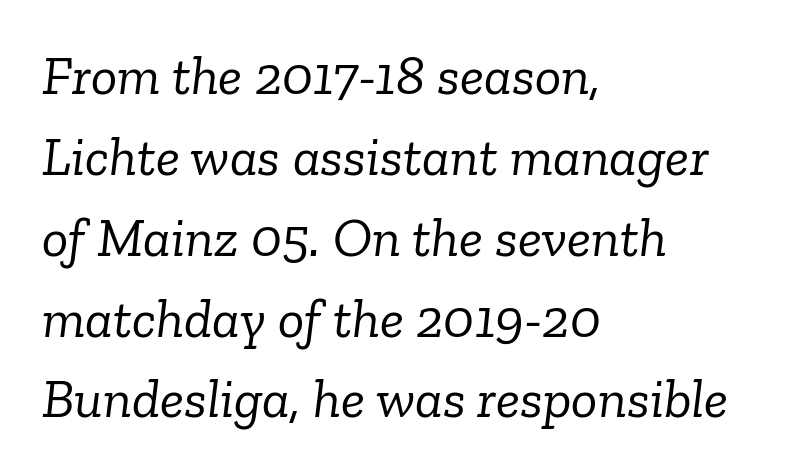
Honestly, the row spacing looks completely unremarkable. The typography opts for an oblique posture over an upright one. Students, note that the glyphs here touch the page at normal intervals. Has an underline been added? It has not.
